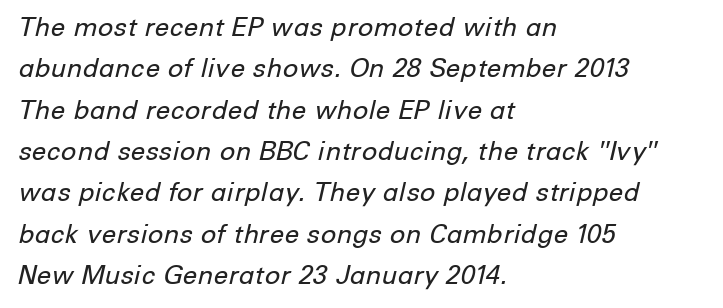
{"italic": "yes", "lean": "right", "slant_degrees": 12, "bold": "no", "underline": "no", "align": "left", "line_spacing": "normal", "line_spacing_ratio": 1.59, "letter_spacing": "normal", "letter_spacing_em": 0.0, "glyph_px": 26}
